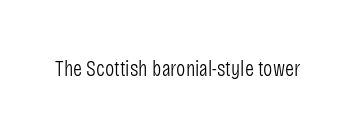
The image shows 22 px text type, upright; set normal letter spacing, not underlined.
